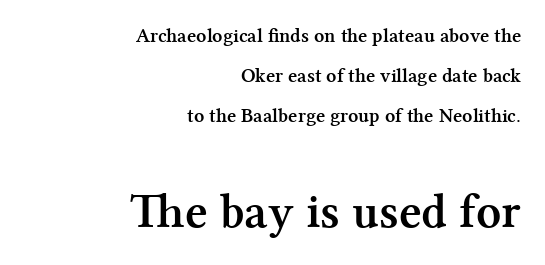
The image shows 49 px semibold serif type, upright; set right-aligned, loose line spacing (2.0x), normal letter spacing, not underlined; the second (bottom) block is 2.45x larger; medium stroke contrast and a medium x-height.
